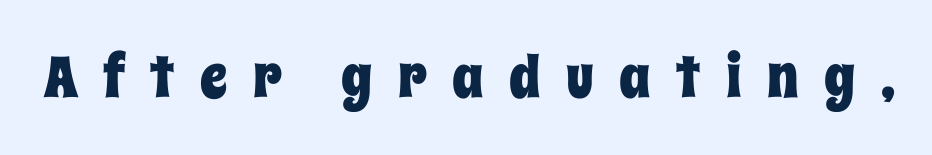
Just letters on the line, the space beneath them empty. The horizontal fit of the characters is loose and conspicuously gappy. Ascenders rise straight up at ninety degrees. Is this a fixed-width face? No — the glyphs have proportional, varying widths.
